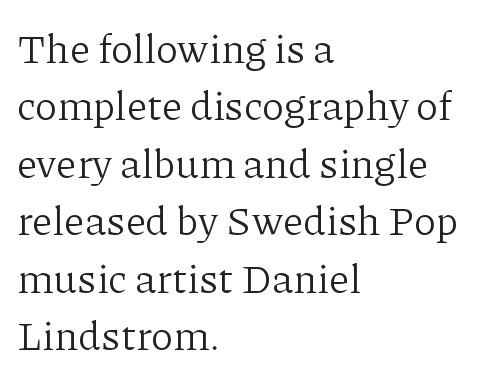
Posture: upright roman. Underline: absent. Inter-character spacing is left at the font's built-in metrics. In terms of letterform style, serifs are clearly present. Successive baselines arrive at the customary interval. Compared with a typical body face, this is equally light or lighter still.
